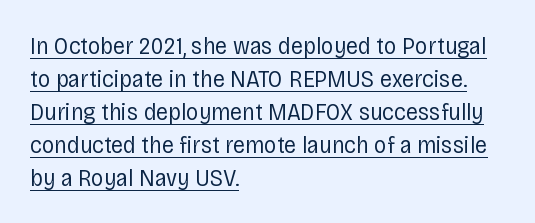
Is the letter spacing exaggerated? No — it looks like the ordinary default. Designer's note — italics off, roman on. Students, observe: this is what conventionally led text looks like. Layout note: lines flush left. Glance below the letters and you will spot a drawn line. Stems and bowls with no extra thickness — not bold.
